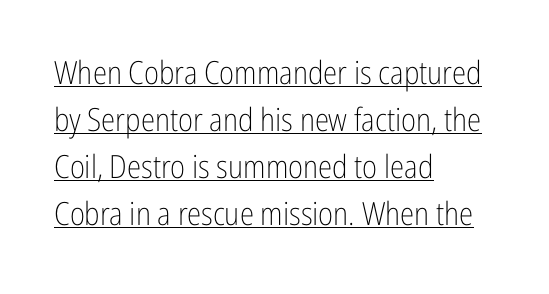
The image shows 32 px light, condensed sans-serif type, upright; set left-aligned, normal line spacing (1.47x), normal letter spacing, underlined; low stroke contrast and a medium x-height.
